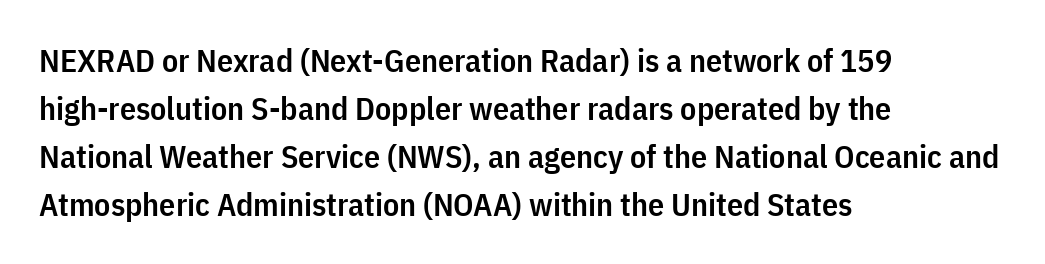
The vertical gap from one line to the next is medium. The letterforms sit shoulder to shoulder at normal distance. The face used here is a semibold: visibly heavier than regular, lighter than bold. Serif or sans? Sans — the stroke terminals are bare.
